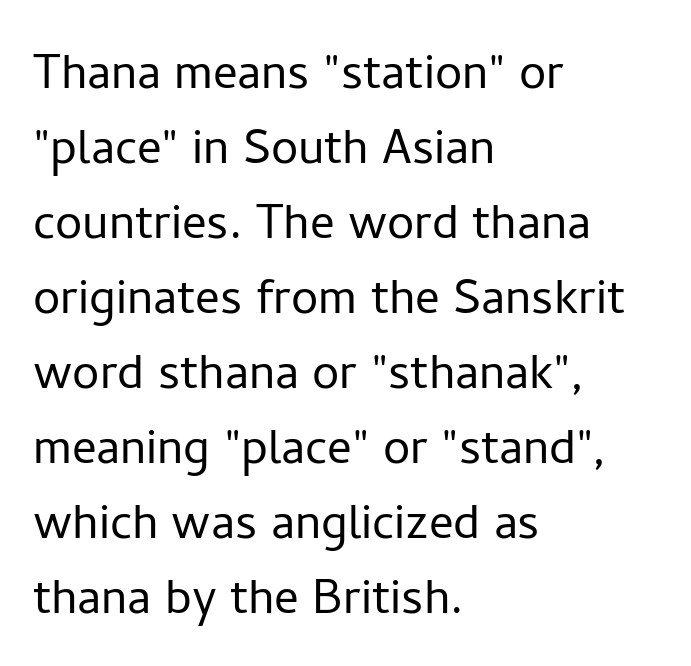
Q: Is the text bold? A: No.
Q: Is the text italic (slanted)? A: No, it is upright.
Q: Is the typeface a serif or a sans-serif typeface? A: Sans-serif.
Q: Is the text underlined? A: No.
Q: How is the paragraph aligned? A: Left-aligned.
Q: Is the spacing between letters normal or unusually wide? A: Normal.
Q: Width (condensed, normal, or wide)? A: Normal.
Q: Stroke contrast? A: Low.
Q: x-height? A: Medium.
Q: Monospaced? A: No.
